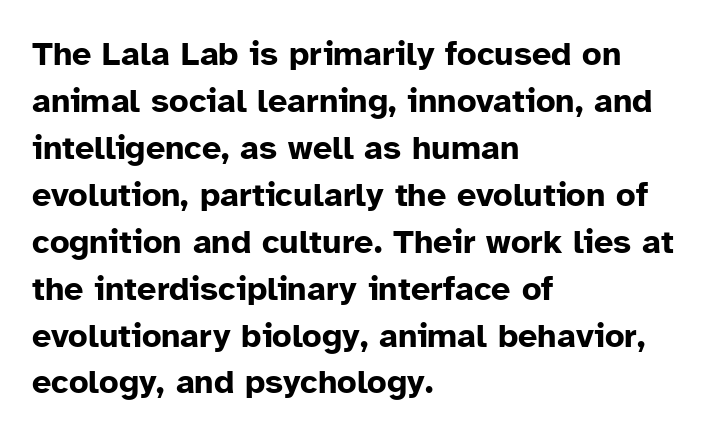
Does the weight exceed regular? Yes, all the way to bold. This sample uses plain, unmodified letter spacing. The letters carry no serifs — their stems end cleanly without finishing strokes. Here the designer chose a conventional face with non-uniform glyph widths. The type sits square on the baseline with zero lean. Teacher's note: observe the even left margin — that is flush-left alignment.
